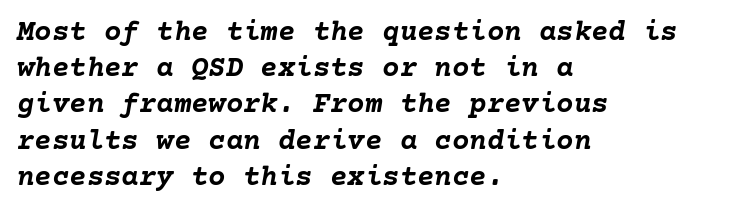
Q: Is the text bold? A: Yes.
Q: Is the text italic (slanted)? A: Yes, it leans right by about 10 degrees.
Q: Is the text underlined? A: No.
Q: How is the paragraph aligned? A: Left-aligned.
Q: Is the spacing between letters normal or unusually wide? A: Normal.
Q: Is the spacing between lines tight, normal or loose? A: Normal.
Q: Width (condensed, normal, or wide)? A: Normal.
Q: Stroke contrast? A: Low.
Q: x-height? A: Medium.
